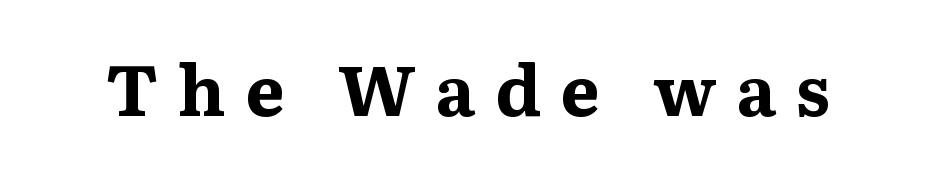
The image shows 70 px bold serif type, upright; set unusually wide letter spacing (+0.28 em), not underlined; medium stroke contrast and a medium x-height.
